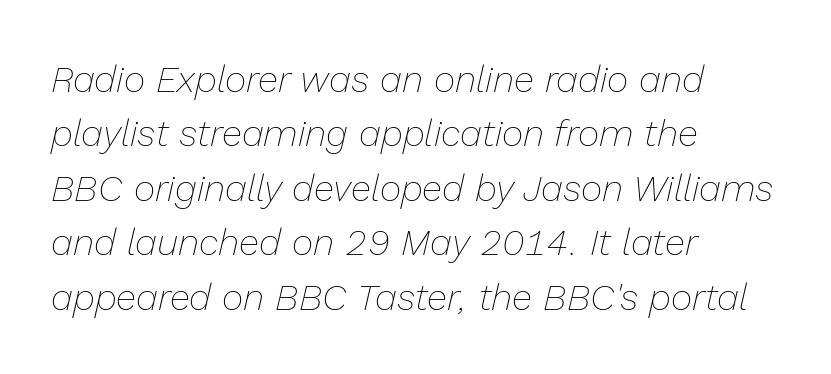
No extra tracking has been applied to these lines. A student would call this left alignment; a typographer would say flush left, rag right. Stems here are at most as thick as an everyday book face. Notice how descenders clear the ascenders below comfortably — that's standard leading. Has an underline been added? It has not. Do the characters align in a grid? No, the font is proportional.
